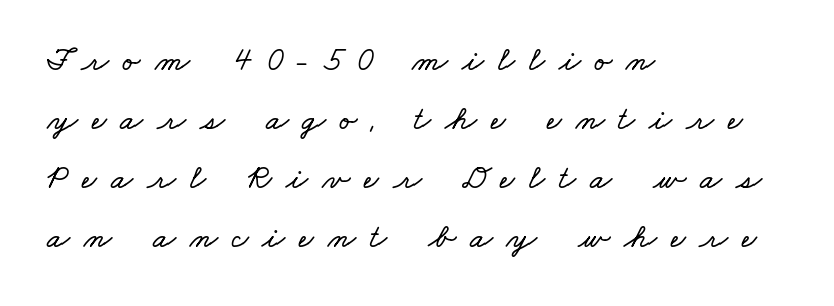
Q: Is the text underlined? A: No.
Q: How is the paragraph aligned? A: Left-aligned.
Q: Is the spacing between letters normal or unusually wide? A: Unusually wide.
Q: Width (condensed, normal, or wide)? A: Wide.
Q: Stroke contrast? A: Low.
Q: x-height? A: Small.
Q: Monospaced? A: No.
